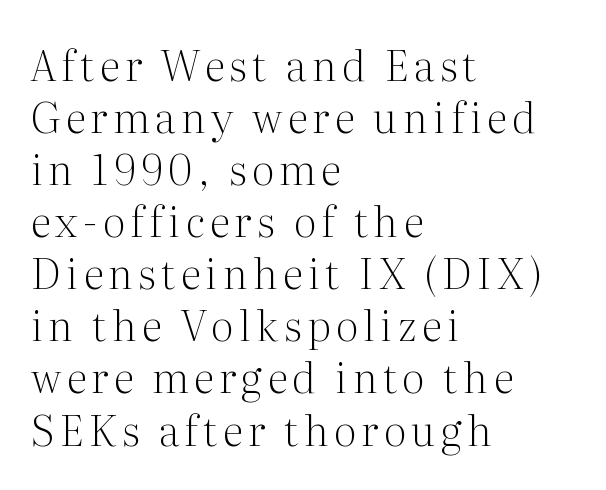
{"serif": "yes", "italic": "no", "bold": "no", "weight": "light", "width": "normal", "stroke_contrast": "medium", "x_height": "medium", "monospaced": "no", "underline": "no", "align": "left", "line_spacing_ratio": 1.24, "glyph_px": 42}
